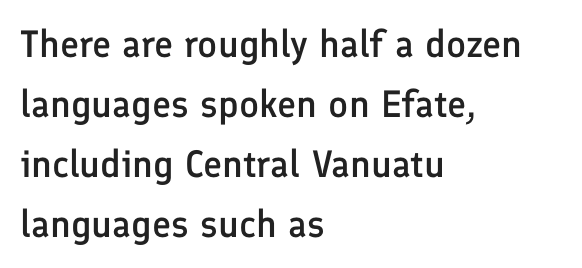
{"serif": "no", "italic": "no", "bold": "semi", "weight": "semibold", "width": "normal", "stroke_contrast": "low", "x_height": "medium", "monospaced": "no", "underline": "no", "align": "left", "line_spacing": "normal", "line_spacing_ratio": 1.58, "letter_spacing": "normal", "letter_spacing_em": 0.0, "glyph_px": 38}
